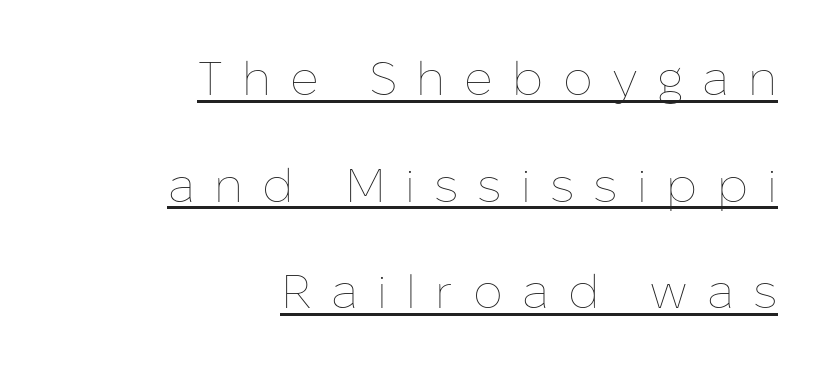
The image shows 47 px thin type, upright; set right-aligned, loose line spacing (2.27x), unusually wide letter spacing (+0.41 em), underlined; low stroke contrast and a medium x-height.
